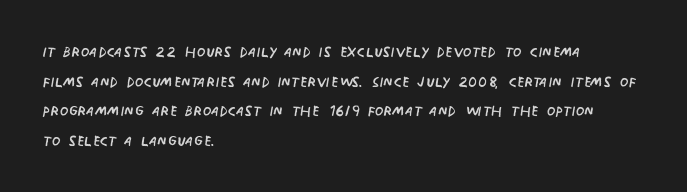
Q: Is the text bold? A: No.
Q: Is the text underlined? A: No.
Q: How is the paragraph aligned? A: Left-aligned.
Q: Is the spacing between letters normal or unusually wide? A: Normal.
Q: Is the spacing between lines tight, normal or loose? A: Normal.
